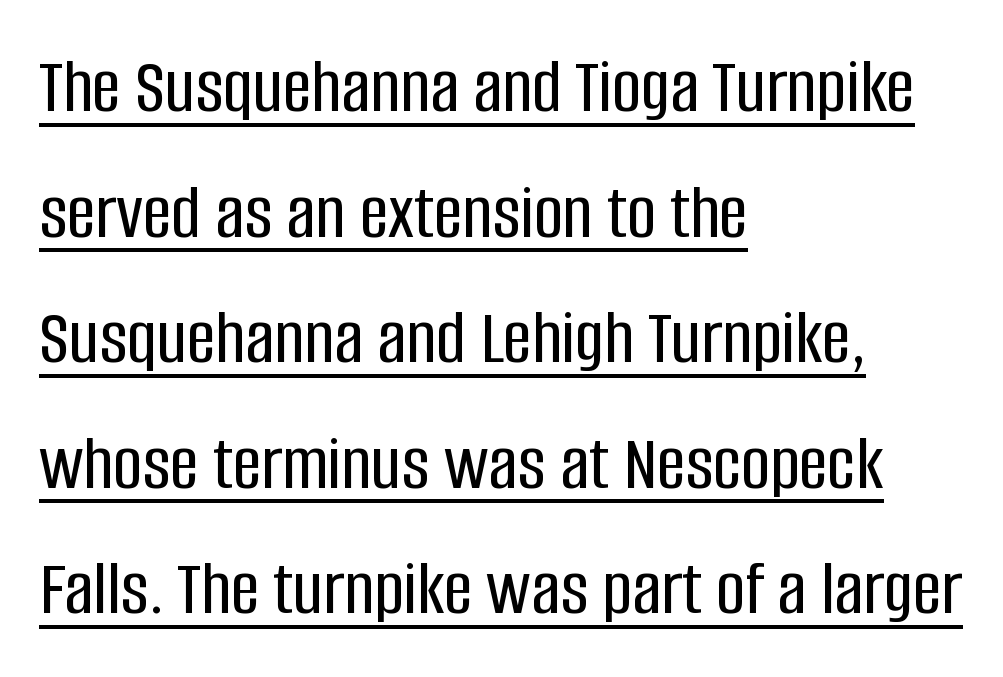
Q: Is the text italic (slanted)? A: No, it is upright.
Q: Is the typeface a serif or a sans-serif typeface? A: Sans-serif.
Q: Is the text underlined? A: Yes.
Q: How is the paragraph aligned? A: Left-aligned.
Q: Is the spacing between letters normal or unusually wide? A: Normal.
Q: Is the spacing between lines tight, normal or loose? A: Normal.
Q: Width (condensed, normal, or wide)? A: Condensed.
Q: Stroke contrast? A: Low.
Q: x-height? A: Large.
Q: Monospaced? A: No.
